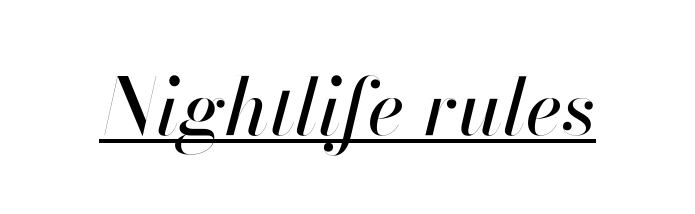
Q: Is the text italic (slanted)? A: Yes, it leans right by about 13 degrees.
Q: Is the text underlined? A: Yes.
Q: Is the spacing between letters normal or unusually wide? A: Normal.
Q: Width (condensed, normal, or wide)? A: Normal.
Q: Stroke contrast? A: High.
Q: x-height? A: Small.
Q: Monospaced? A: No.
